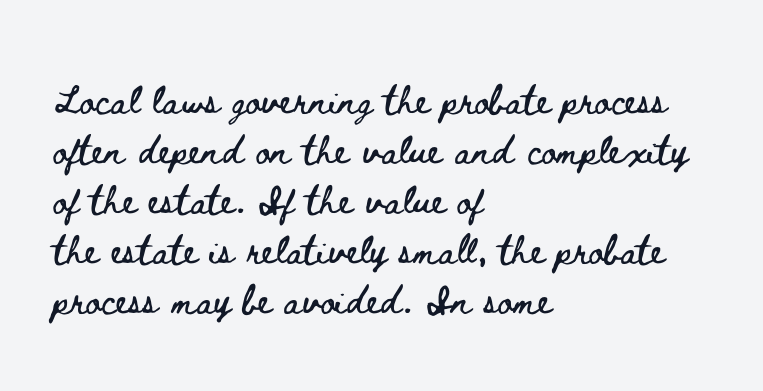
{"width": "wide", "stroke_contrast": "low", "x_height": "small", "monospaced": "no", "underline": "no", "align": "left", "line_spacing": "normal", "line_spacing_ratio": 1.39, "letter_spacing": "normal", "letter_spacing_em": 0.0, "glyph_px": 36}
